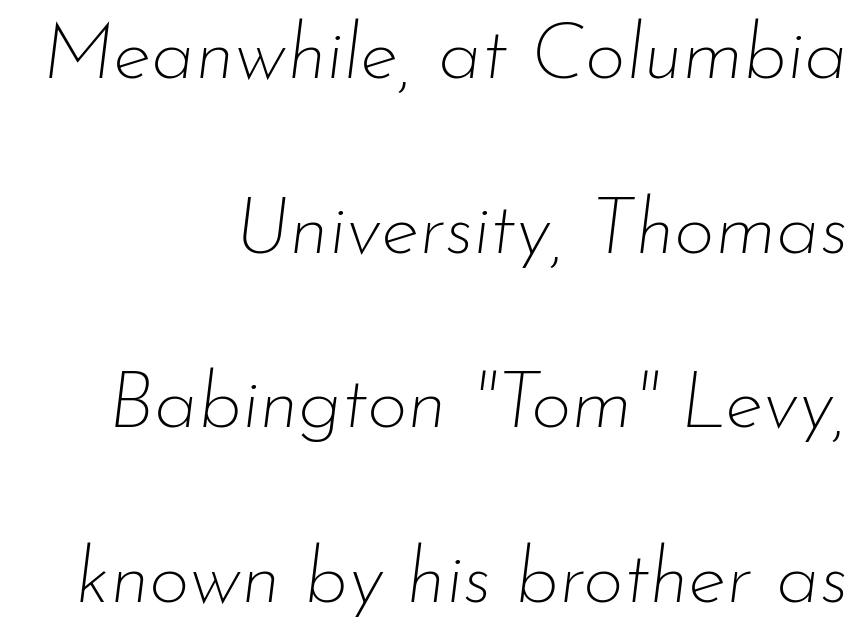
{"italic": "yes", "lean": "right", "slant_degrees": 7, "bold": "no", "weight": "thin", "width": "normal", "stroke_contrast": "low", "x_height": "small", "monospaced": "no", "underline": "no", "align": "right", "line_spacing": "loose", "line_spacing_ratio": 2.21, "letter_spacing": "normal", "letter_spacing_em": 0.0, "glyph_px": 79}
